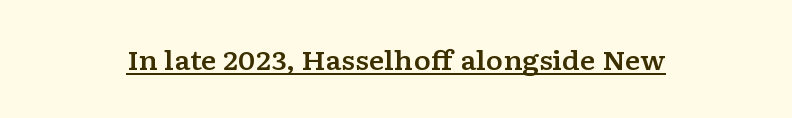
The image shows 26 px text type, upright; set normal letter spacing, underlined.
